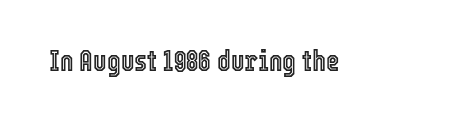
{"italic": "no", "width": "condensed", "x_height": "medium", "monospaced": "no", "underline": "no", "letter_spacing": "normal", "letter_spacing_em": 0.0, "glyph_px": 29}
